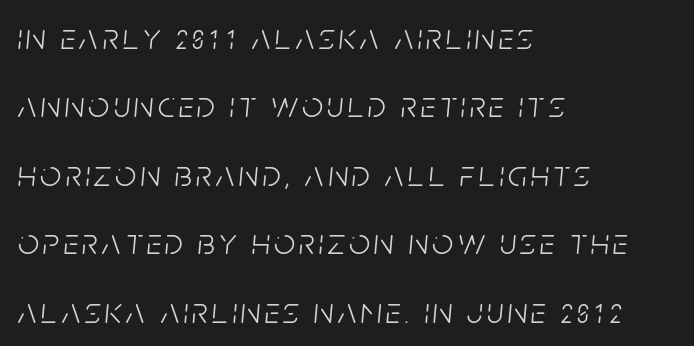
The image shows 37 px light, condensed type, italic (leaning right); set left-aligned, line spacing 1.85x, not underlined; low stroke contrast and a large x-height.
